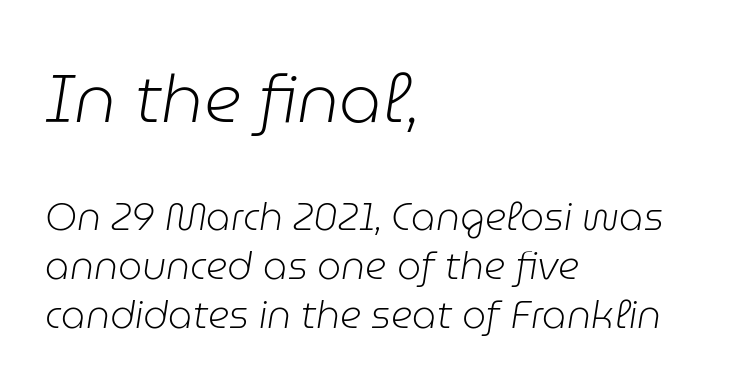
Which margin do the lines hug? The left one — the right edge is uneven. There is no visible air inserted between adjacent glyphs. The rendering shrinks the type as you move from the upper chunk to the lower. The face looks like a standard text weight, possibly lighter.
